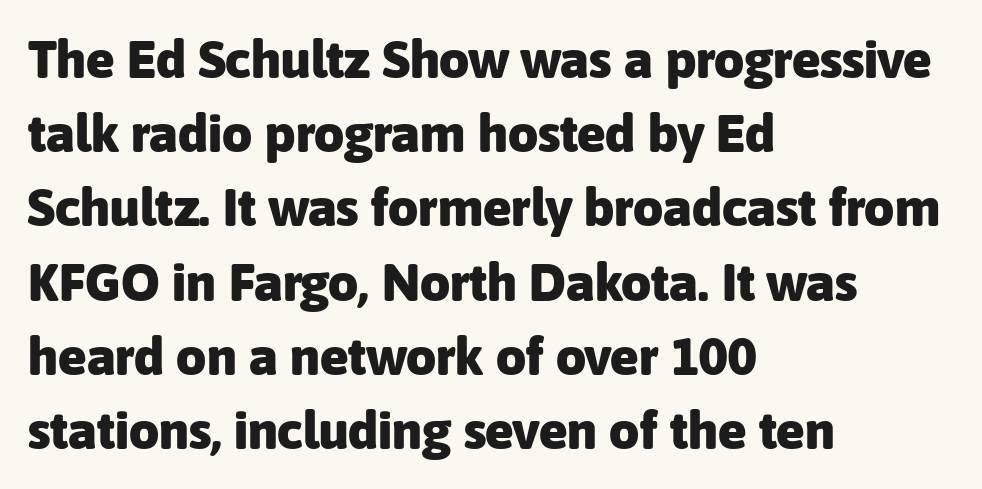
{"serif": "no", "italic": "no", "bold": "yes", "weight": "heavy", "width": "normal", "stroke_contrast": "low", "x_height": "medium", "monospaced": "no", "underline": "no", "align": "left", "line_spacing": "normal", "line_spacing_ratio": 1.4, "letter_spacing": "normal", "letter_spacing_em": 0.0, "glyph_px": 53}
